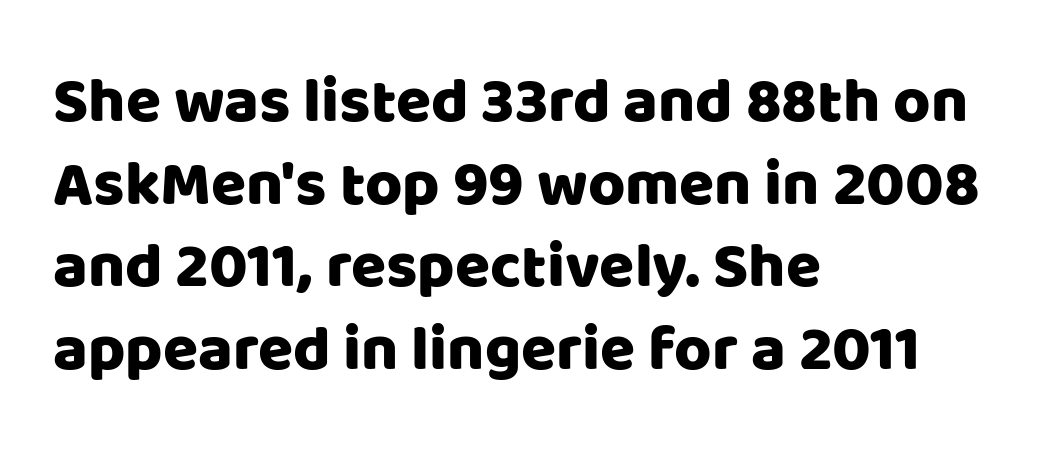
Think of a printed novel: that variable character pitch is what you see here. Underline: absent. The letters carry no serifs — their stems end cleanly without finishing strokes. A student would call this left alignment; a typographer would say flush left, rag right. The letters sit at their default tracking, neither squeezed nor spread. If you drew a line through each stem, it would be perfectly vertical.
